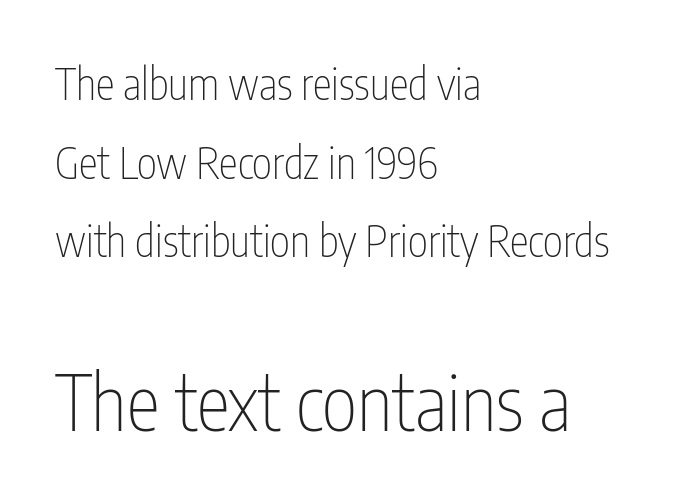
Q: Is the text bold? A: No.
Q: Is the text italic (slanted)? A: No, it is upright.
Q: Is the typeface a serif or a sans-serif typeface? A: Sans-serif.
Q: Is the text underlined? A: No.
Q: How is the paragraph aligned? A: Left-aligned.
Q: Is the spacing between letters normal or unusually wide? A: Normal.
Q: Which block of text is set in a larger size, the first (top) or the second (bottom)? A: The second (bottom) one.
Q: Width (condensed, normal, or wide)? A: Condensed.
Q: Stroke contrast? A: Low.
Q: x-height? A: Medium.
Q: Monospaced? A: No.
